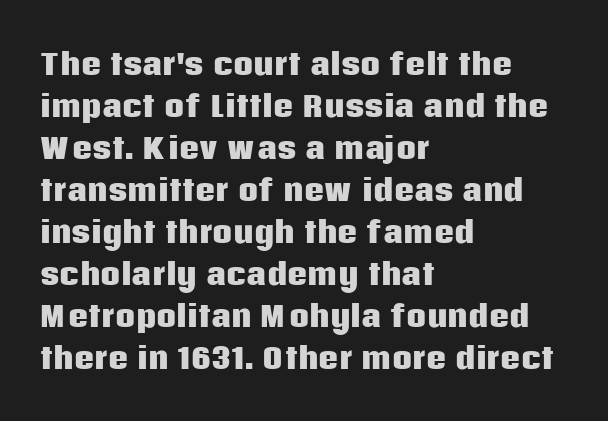
{"serif": "no", "italic": "no", "bold": "yes", "weight": "heavy", "width": "normal", "stroke_contrast": "low", "x_height": "large", "monospaced": "no", "underline": "no", "align": "left", "line_spacing": "normal", "line_spacing_ratio": 1.5, "letter_spacing": "normal", "letter_spacing_em": 0.0, "glyph_px": 28}
